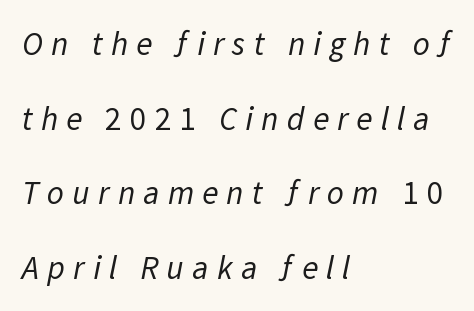
Q: Is the text bold? A: No.
Q: Is the typeface a serif or a sans-serif typeface? A: Sans-serif.
Q: Is the text underlined? A: No.
Q: How is the paragraph aligned? A: Left-aligned.
Q: Is the spacing between letters normal or unusually wide? A: Unusually wide.
Q: Is the spacing between lines tight, normal or loose? A: Loose.
Q: Width (condensed, normal, or wide)? A: Normal.
Q: Stroke contrast? A: Low.
Q: x-height? A: Medium.
Q: Monospaced? A: No.
